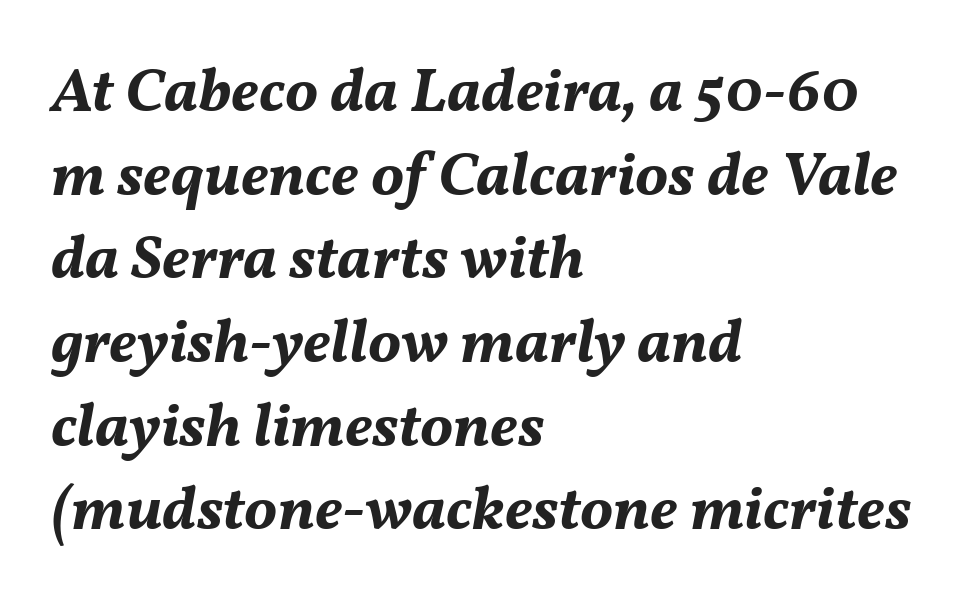
{"italic": "yes", "lean": "right", "slant_degrees": 11, "bold": "yes", "weight": "bold", "width": "normal", "stroke_contrast": "medium", "x_height": "medium", "monospaced": "no", "underline": "no", "align": "left", "line_spacing": "normal", "line_spacing_ratio": 1.35, "letter_spacing": "normal", "letter_spacing_em": 0.0, "glyph_px": 62}
